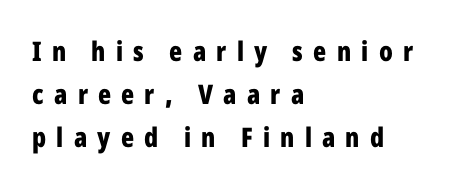
This rendering uses left alignment, leaving the right contour irregular. Baseline-to-baseline distance is the conventional proportion of letter height. This sample uses expanded letter spacing, leaving extra air between glyphs. Decoration check: the copy has no underline. If you drew a line through each stem, it would be perfectly vertical.
